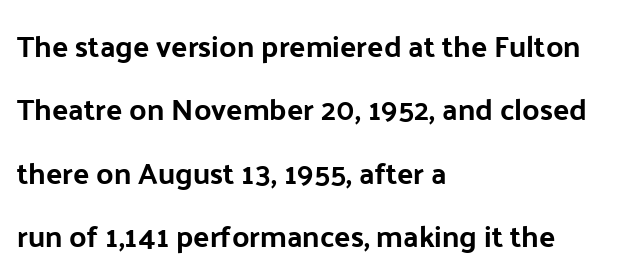
A classic flush-left, rag-right setting is used for this passage. Compared with an ordinary text face, these strokes are far heavier — a full bold. The rendering uses a large line-height, opening up the rows. The typography opts for an upright posture over an oblique one.
